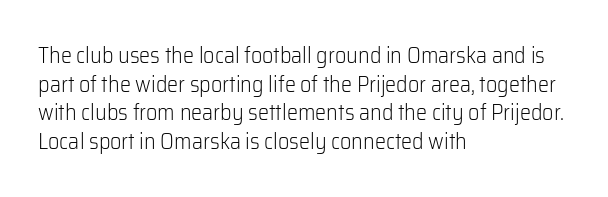
The image shows 22 px text type, upright; set left-aligned, normal line spacing (1.3x), normal letter spacing, not underlined.
